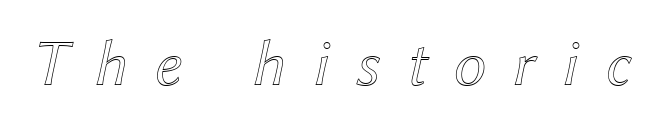
{"italic": "yes", "lean": "right", "slant_degrees": 12, "width": "normal", "x_height": "medium", "monospaced": "no", "underline": "no", "letter_spacing": "wide", "letter_spacing_em": 0.4, "glyph_px": 66}
